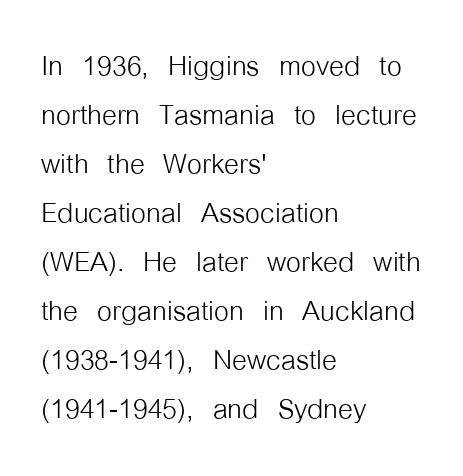
Note the varied advance widths — an 'i' is clearly narrower than an 'm'. No italicization has been applied; the sample stays upright. Is there much room between lines? A standard amount, neither cramped nor airy. The weight tops out at a normal text grade. Bare-footed words on every line. Unlike a traditional serif, this face leaves its strokes unadorned.
